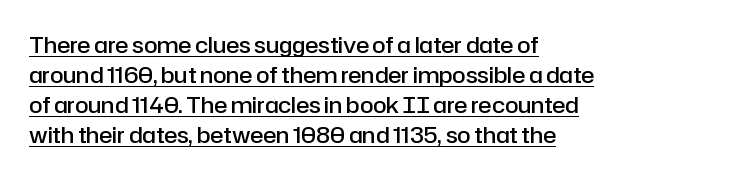
Q: Is the text bold? A: Semi-bold.
Q: Is the text italic (slanted)? A: No, it is upright.
Q: Is the text underlined? A: Yes.
Q: How is the paragraph aligned? A: Left-aligned.
Q: Is the spacing between letters normal or unusually wide? A: Normal.
Q: Is the spacing between lines tight, normal or loose? A: Normal.
